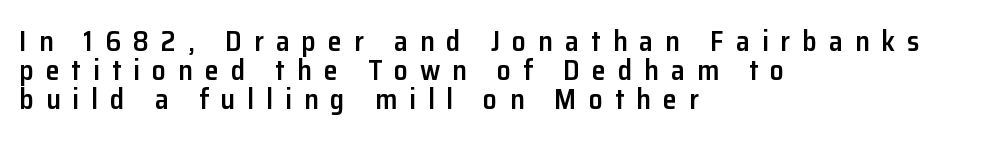
The image shows 28 px semibold sans-serif type, upright; set left-aligned, tight line spacing (1.03x), unusually wide letter spacing (+0.43 em), not underlined; low stroke contrast and a medium x-height.
